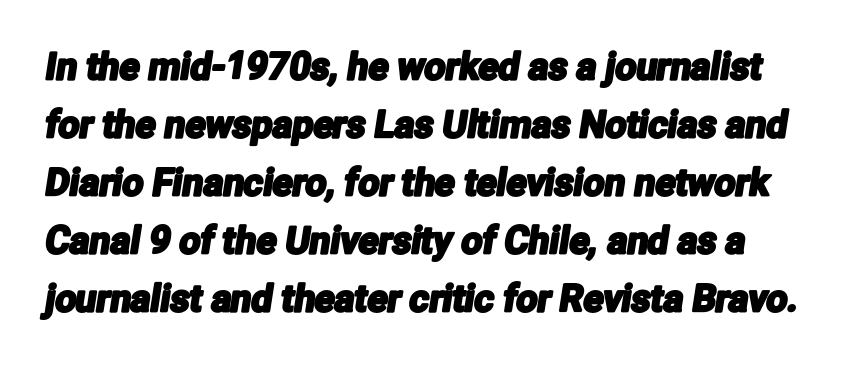
Leading: standard. Words appear dense and cohesive because spacing is normal. These lines are composed in type without serifs. Proportional: the letters do not fall into vertical columns. The specimen omits any rule beneath the text block's lines.
